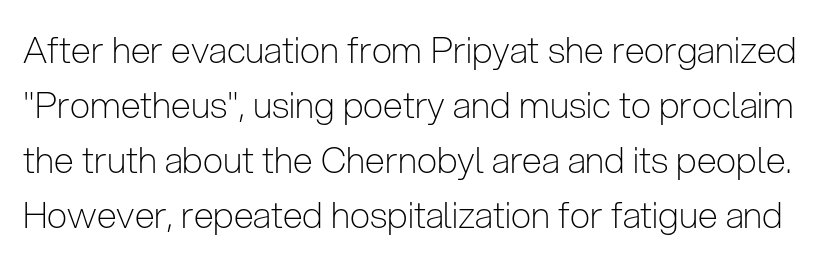
{"serif": "no", "italic": "no", "bold": "no", "weight": "light", "width": "condensed", "stroke_contrast": "low", "x_height": "medium", "monospaced": "no", "underline": "no", "line_spacing": "normal", "line_spacing_ratio": 1.53, "letter_spacing": "normal", "letter_spacing_em": 0.0, "glyph_px": 36}
